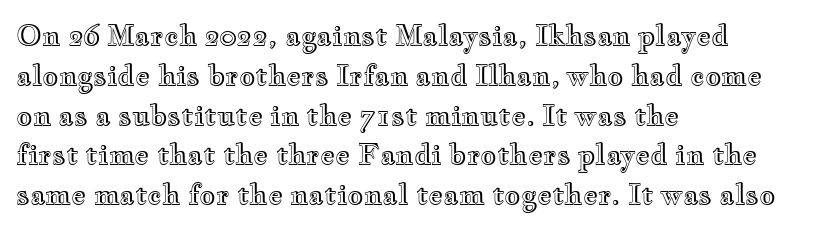
The passage shown has conventional tracking throughout. Descenders hang freely into open space. All the whitespace from short lines collects on the right. The typography opts for an upright posture over an oblique one.
